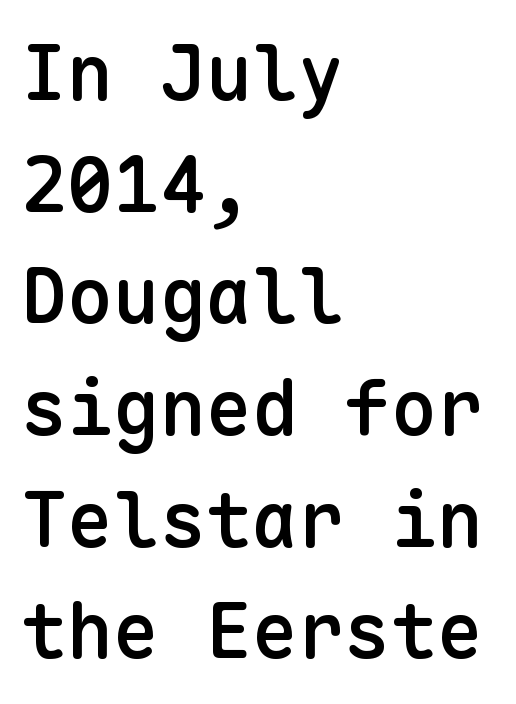
The passage shown has conventional tracking throughout. The letters march in equal steps, a hallmark of fixed-pitch type. The strip under each line holds only bare page. Students, this is semibold: more ink than regular, less than bold. Baseline-to-baseline distance is the conventional proportion of letter height.
